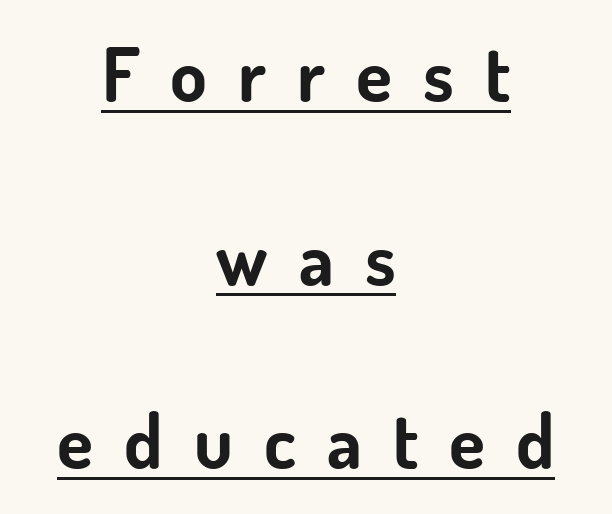
{"serif": "no", "italic": "no", "bold": "yes", "weight": "bold", "width": "normal", "stroke_contrast": "low", "x_height": "small", "monospaced": "no", "underline": "yes", "align": "center", "line_spacing": "loose", "line_spacing_ratio": 2.48, "letter_spacing": "wide", "letter_spacing_em": 0.42, "glyph_px": 74}
